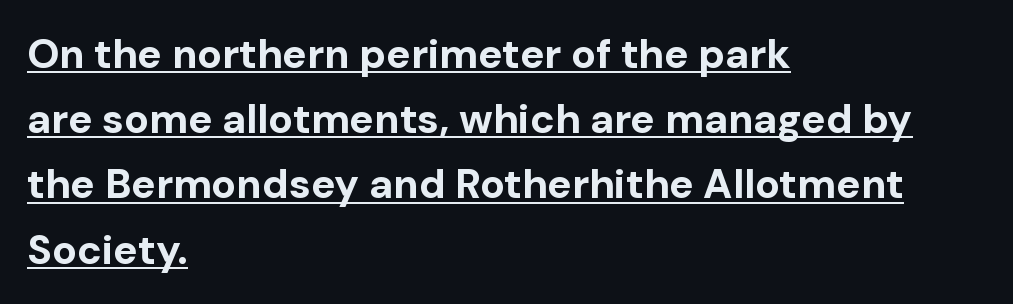
The image shows 41 px bold sans-serif type, upright; set left-aligned, normal line spacing (1.59x), normal letter spacing, underlined; low stroke contrast and a medium x-height.
